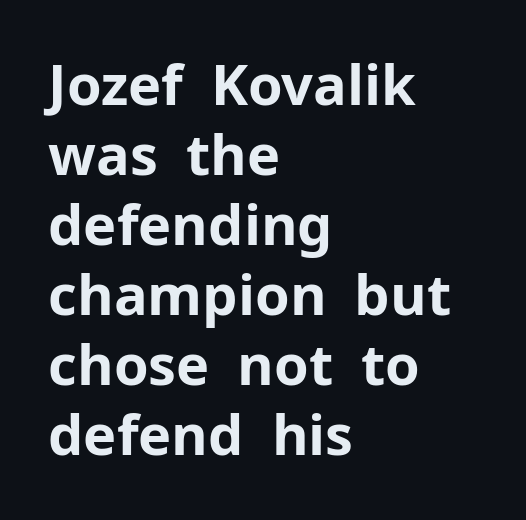
The image shows 56 px bold sans-serif type, upright; set left-aligned, normal line spacing (1.25x), normal letter spacing, not underlined; low stroke contrast and a medium x-height.
